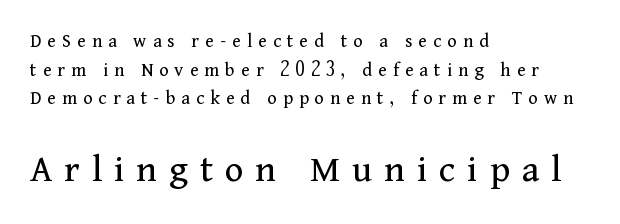
The image shows 40 px regular-weight serif type, upright; set left-aligned, normal line spacing (1.43x), unusually wide letter spacing (+0.3 em), not underlined; the second (bottom) block is 2.0x larger; medium stroke contrast and a medium x-height.
